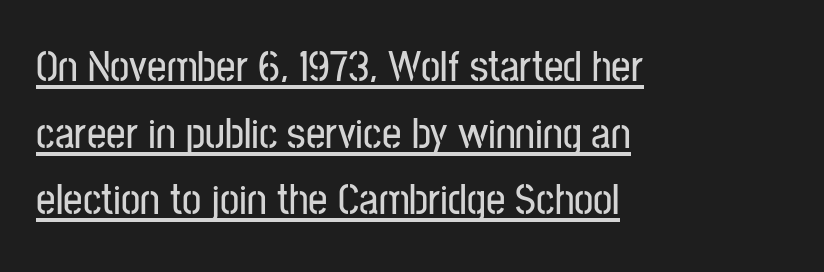
The image shows 43 px condensed sans-serif type, upright; set left-aligned, normal line spacing (1.55x), normal letter spacing, underlined; low stroke contrast and a medium x-height.
